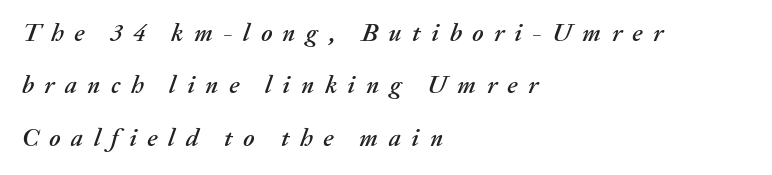
Q: Is the text italic (slanted)? A: Yes, it leans right by about 20 degrees.
Q: Is the text underlined? A: No.
Q: How is the paragraph aligned? A: Left-aligned.
Q: Is the spacing between letters normal or unusually wide? A: Unusually wide.
Q: Is the spacing between lines tight, normal or loose? A: Loose.
